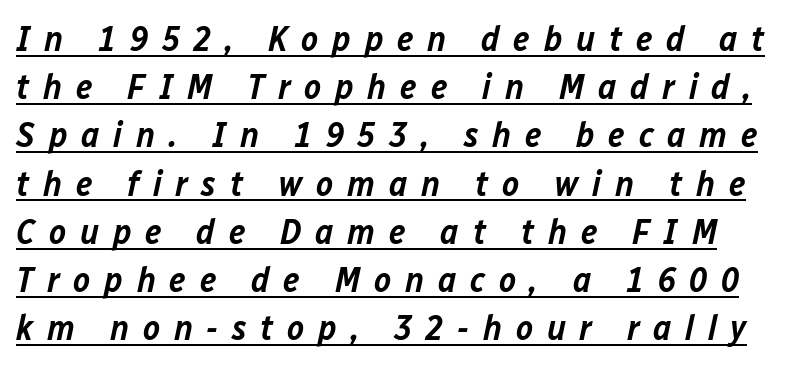
{"italic": "yes", "lean": "right", "slant_degrees": 12, "bold": "semi", "weight": "semibold", "width": "normal", "stroke_contrast": "low", "x_height": "medium", "monospaced": "no", "underline": "yes", "line_spacing": "normal", "line_spacing_ratio": 1.34, "letter_spacing": "wide", "letter_spacing_em": 0.38, "glyph_px": 36}
